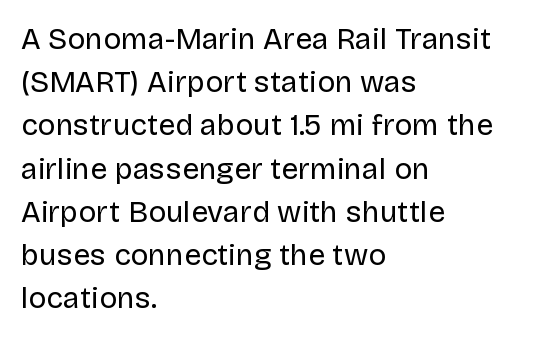
{"serif": "no", "italic": "no", "bold": "no", "weight": "regular", "width": "normal", "stroke_contrast": "low", "x_height": "large", "monospaced": "no", "underline": "no", "align": "left", "line_spacing": "normal", "line_spacing_ratio": 1.44, "letter_spacing": "normal", "letter_spacing_em": 0.0, "glyph_px": 30}
